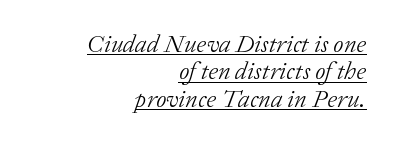
The rendered words wear a rule along their underside. The rendering uses a small line-height, squeezing the rows. This reads as an unemphasized weight, regular at the heaviest. How are the letters spaced? Ordinarily, with no added tracking. Is the type slanted? Yes — the strokes lean at a clear angle. The lines are quadded right.
